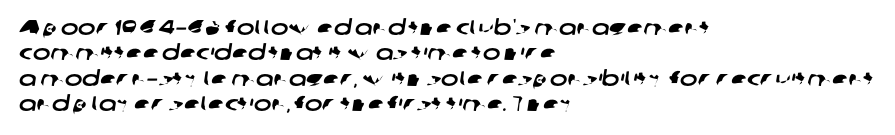
The gaps between neighbouring characters are ordinary and unremarkable. Anything drawn beneath the words? Only blank space. The rendering anchors every line to the left-hand side.
